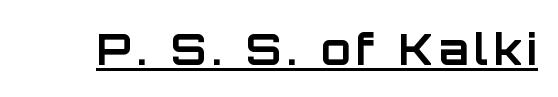
The image shows 43 px bold sans-serif type, upright; set underlined; low stroke contrast and a large x-height.
